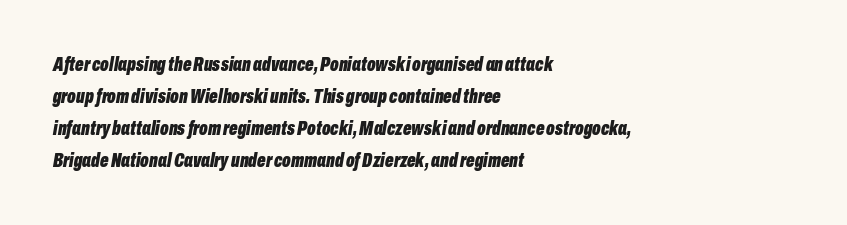
The image shows 20 px bold type, italic (leaning right); set left-aligned, normal line spacing (1.6x), normal letter spacing, not underlined.
